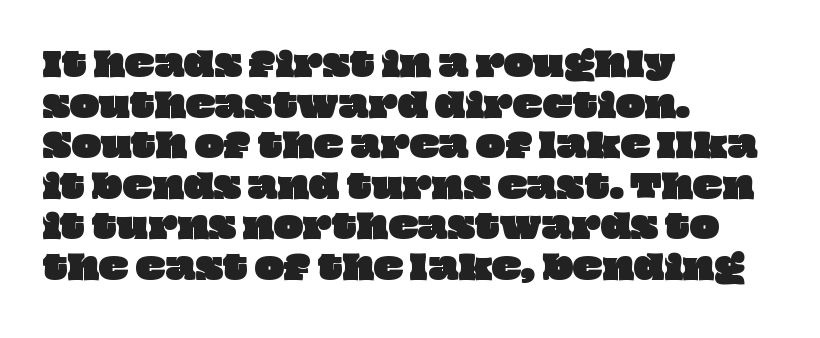
Varying glyph widths throughout — classic text-font behaviour. Beneath every word, the page is bare. Casual observation: everything's shoved over to the left. Standard letterfit; no display-style spreading of the glyphs.
